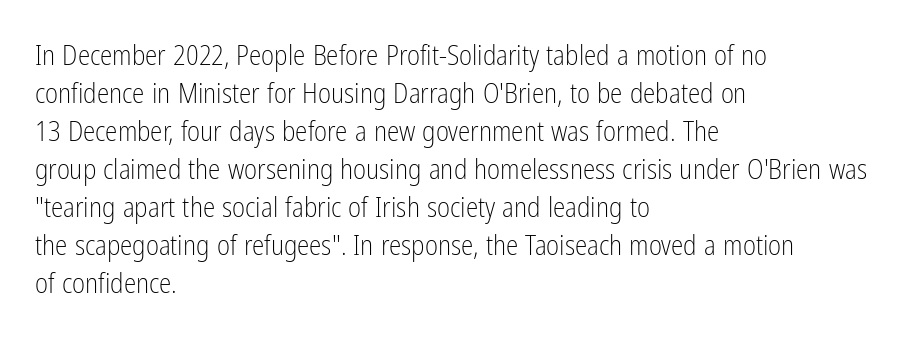
{"serif": "no", "italic": "no", "bold": "no", "weight": "light", "width": "condensed", "stroke_contrast": "low", "x_height": "medium", "monospaced": "no", "underline": "no", "align": "left", "line_spacing": "normal", "line_spacing_ratio": 1.36, "letter_spacing": "normal", "letter_spacing_em": 0.0, "glyph_px": 28}
